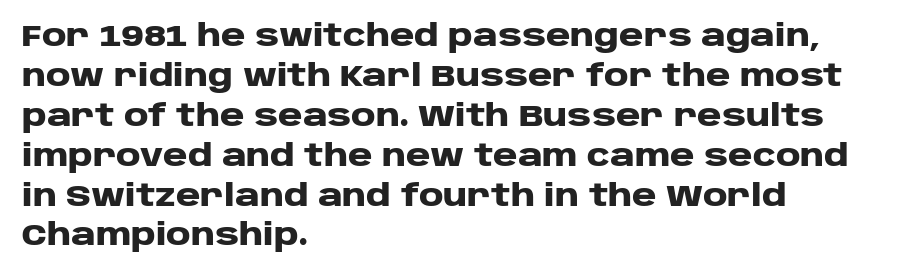
The image shows 30 px heavy, wide sans-serif type, upright; set left-aligned, normal line spacing (1.33x), normal letter spacing, not underlined; low stroke contrast and a large x-height.
